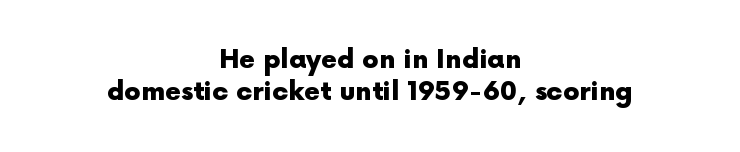
Q: Is the text bold? A: Yes.
Q: Is the text italic (slanted)? A: No, it is upright.
Q: Is the text underlined? A: No.
Q: How is the paragraph aligned? A: Centered.
Q: Is the spacing between letters normal or unusually wide? A: Normal.
